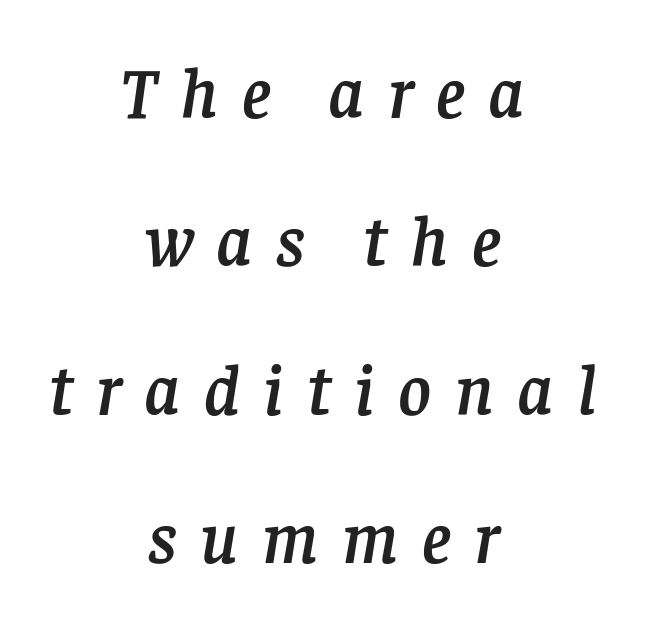
Look at the bottom of the vertical strokes: they flare into serifs here. These lines stack symmetrically, like a column narrowing and widening about its center. Only glyphs here, with clear space below each row. Whoever set this chose breathing room over compactness in the vertical rhythm. The gaps between neighbouring characters are conspicuously large.
